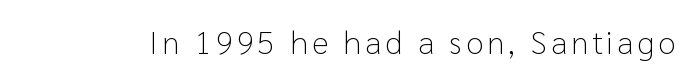
Q: Is the text bold? A: No.
Q: Is the text italic (slanted)? A: No, it is upright.
Q: Is the typeface a serif or a sans-serif typeface? A: Sans-serif.
Q: Is the text underlined? A: No.
Q: Width (condensed, normal, or wide)? A: Normal.
Q: Stroke contrast? A: Low.
Q: x-height? A: Medium.
Q: Monospaced? A: No.
